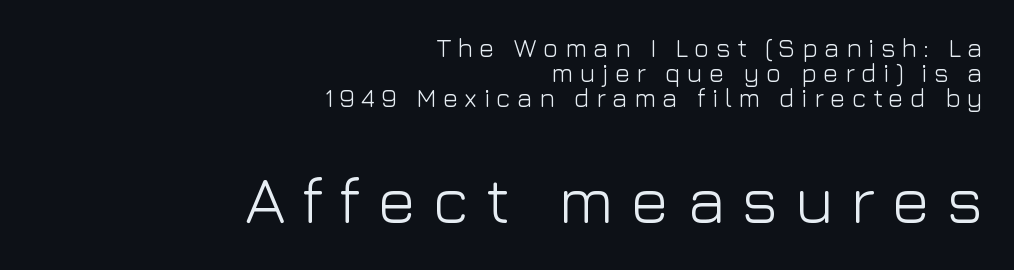
The passage shown is typed in a proportional face where columns would drift. Leading is clearly below the norm, producing a dense column. Designer's note — italics off, roman on. The rendering shows plain stroke endings on the letterforms — a sans-serif design. Block two is the big one; block one sits smaller above it.
